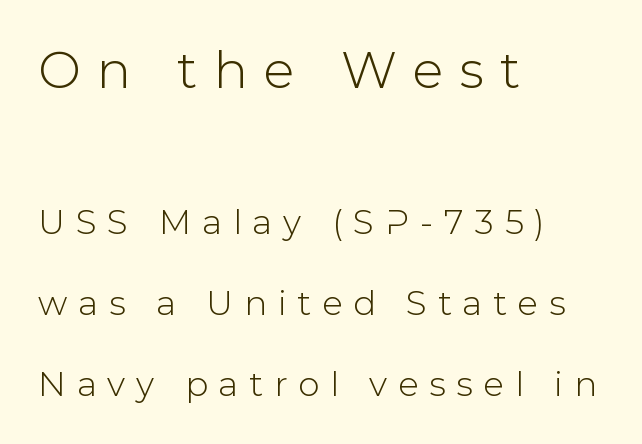
{"serif": "no", "italic": "no", "width": "normal", "stroke_contrast": "low", "x_height": "medium", "monospaced": "no", "underline": "no", "align": "left", "line_spacing": "loose", "line_spacing_ratio": 2.39, "letter_spacing": "wide", "letter_spacing_em": 0.32, "larger_block": "first", "size_ratio": 1.5, "glyph_px": 51}
